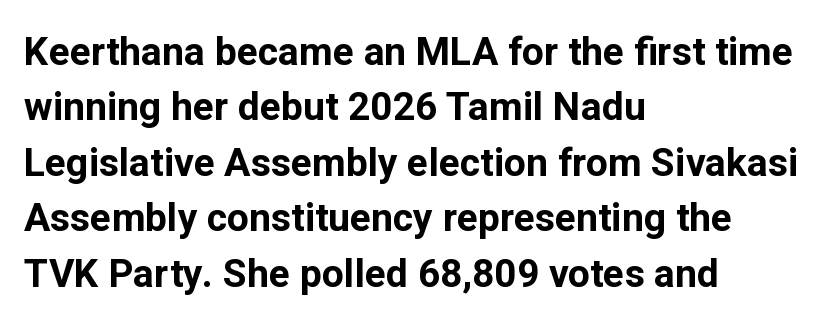
The image shows 39 px bold sans-serif type, upright; set left-aligned, normal line spacing (1.42x), normal letter spacing, not underlined; low stroke contrast and a medium x-height.
